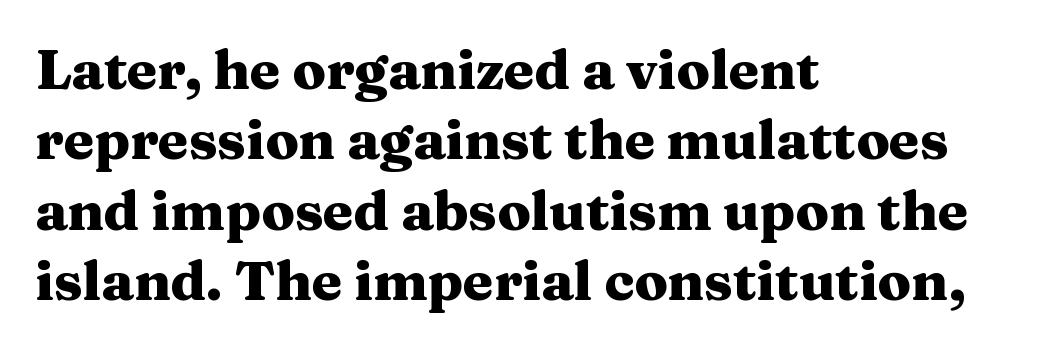
{"serif": "yes", "italic": "no", "bold": "yes", "weight": "heavy", "width": "wide", "stroke_contrast": "medium", "x_height": "medium", "monospaced": "no", "underline": "no", "align": "left", "line_spacing": "normal", "line_spacing_ratio": 1.28, "letter_spacing": "normal", "letter_spacing_em": 0.0, "glyph_px": 55}
